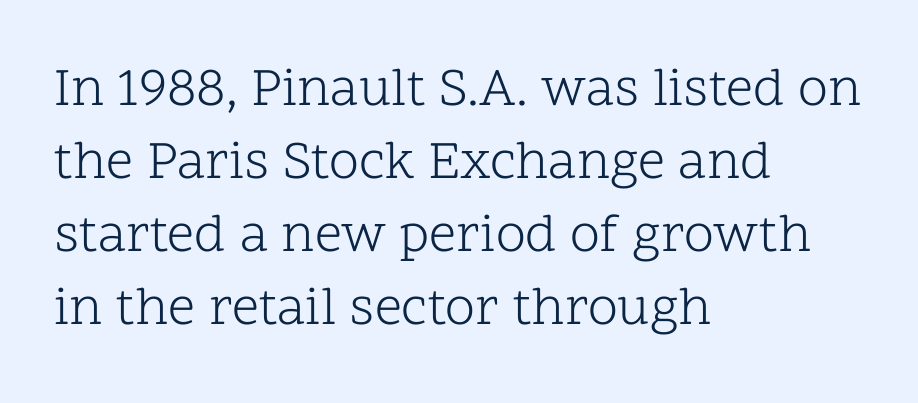
The image shows 54 px light serif type, upright; set left-aligned, normal line spacing (1.35x), normal letter spacing, not underlined; low stroke contrast and a medium x-height.
